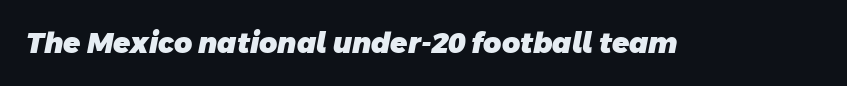
{"serif": "no", "bold": "yes", "weight": "heavy", "width": "normal", "stroke_contrast": "low", "x_height": "large", "monospaced": "no", "underline": "no", "letter_spacing": "normal", "letter_spacing_em": 0.0, "glyph_px": 28}
